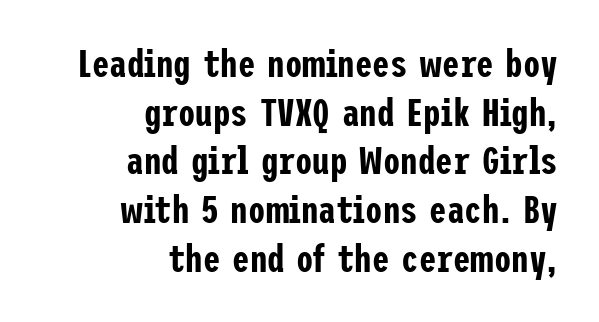
The lettering holds an erect, upright posture throughout. Serif or sans? Sans — the stroke terminals are bare. The area under the type is left untouched. Does the copy run flush right? Yes — the right margin is perfectly even.
